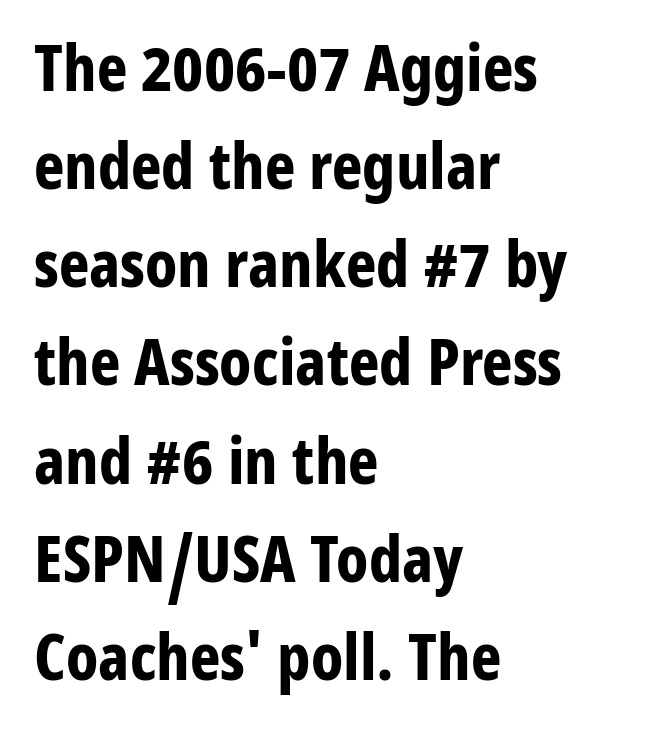
Every character sits straight up, as roman type does. The rendering keeps characters at their native spacing. Does the type have serifs? No, each stem ends abruptly. Is this a fixed-width face? No — the glyphs have proportional, varying widths. Beneath every word, the page is bare. Normally led — the rows are evenly, conventionally spaced.
